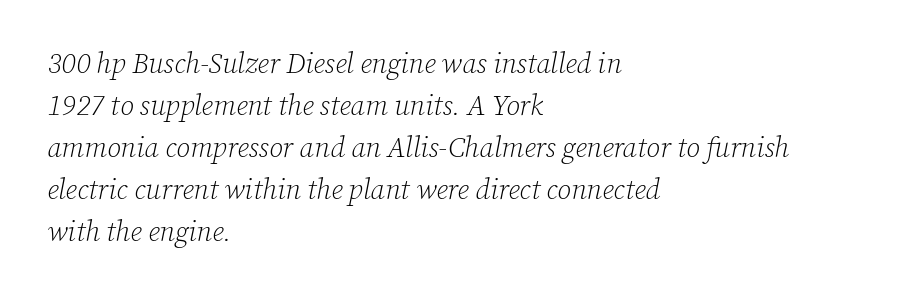
These lines keep a tight, regular rhythm from letter to letter. This sample uses an oblique cut, with every glyph tilted off the vertical. The space directly below the letters is spotless. Vertical spacing — default. I'd call this a serif setting — the letters wear small feet. Stroke thickness stays within the range of a standard reading face or lighter.
